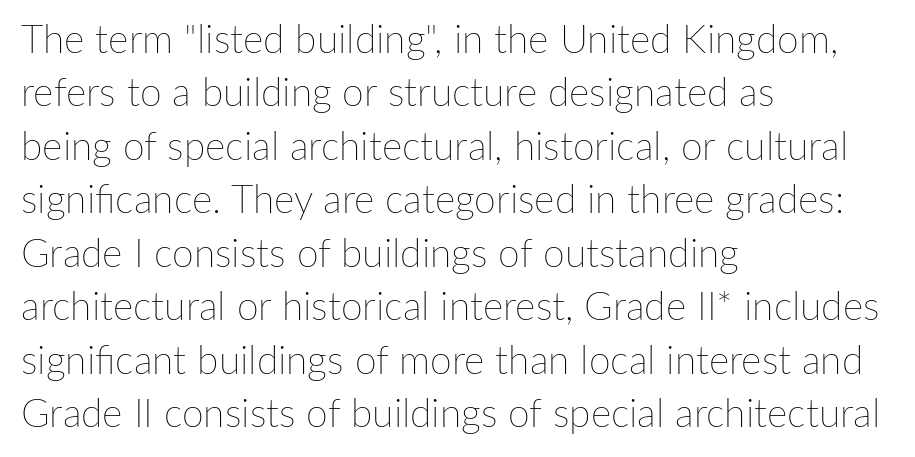
Q: Is the text bold? A: No.
Q: Is the text italic (slanted)? A: No, it is upright.
Q: Is the text underlined? A: No.
Q: How is the paragraph aligned? A: Left-aligned.
Q: Is the spacing between letters normal or unusually wide? A: Normal.
Q: Is the spacing between lines tight, normal or loose? A: Normal.
Q: Width (condensed, normal, or wide)? A: Normal.
Q: Stroke contrast? A: Low.
Q: x-height? A: Medium.
Q: Monospaced? A: No.
